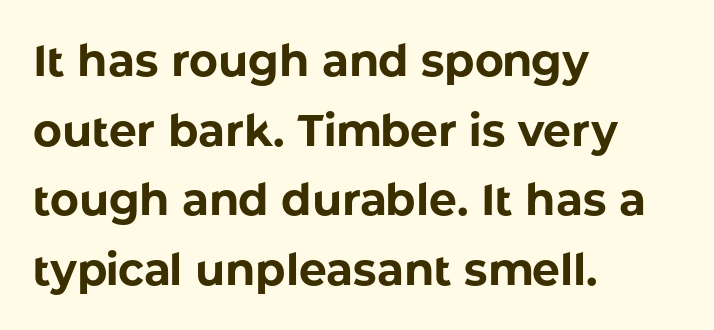
The image shows 44 px bold sans-serif type, upright; set left-aligned, normal line spacing (1.58x), normal letter spacing, not underlined; low stroke contrast and a medium x-height.
